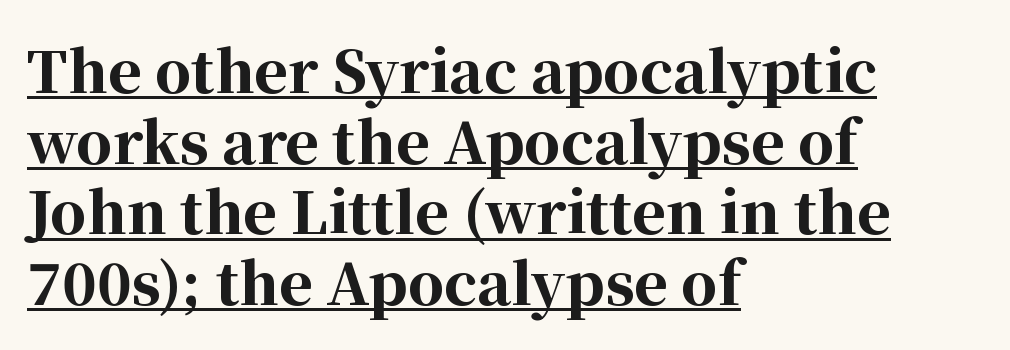
Q: Is the text bold? A: Yes.
Q: Is the text italic (slanted)? A: No, it is upright.
Q: Is the typeface a serif or a sans-serif typeface? A: Serif.
Q: Is the text underlined? A: Yes.
Q: How is the paragraph aligned? A: Left-aligned.
Q: Is the spacing between letters normal or unusually wide? A: Normal.
Q: Width (condensed, normal, or wide)? A: Normal.
Q: Stroke contrast? A: High.
Q: x-height? A: Medium.
Q: Monospaced? A: No.
